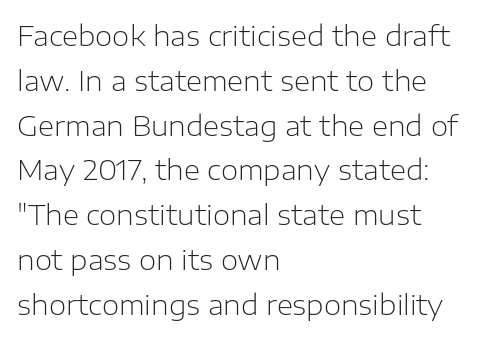
The image shows 28 px light sans-serif type, upright; set left-aligned, normal line spacing (1.6x), normal letter spacing, not underlined; low stroke contrast and a medium x-height.
